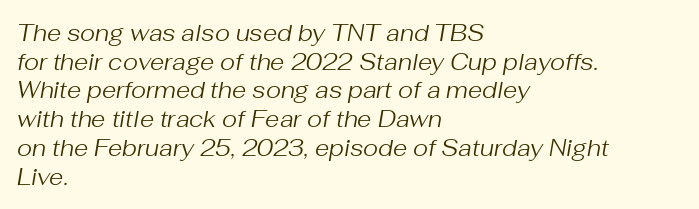
Q: Is the text bold? A: No.
Q: Is the text italic (slanted)? A: Yes, it leans right by about 10 degrees.
Q: Is the text underlined? A: No.
Q: How is the paragraph aligned? A: Left-aligned.
Q: Is the spacing between letters normal or unusually wide? A: Normal.
Q: Is the spacing between lines tight, normal or loose? A: Normal.
